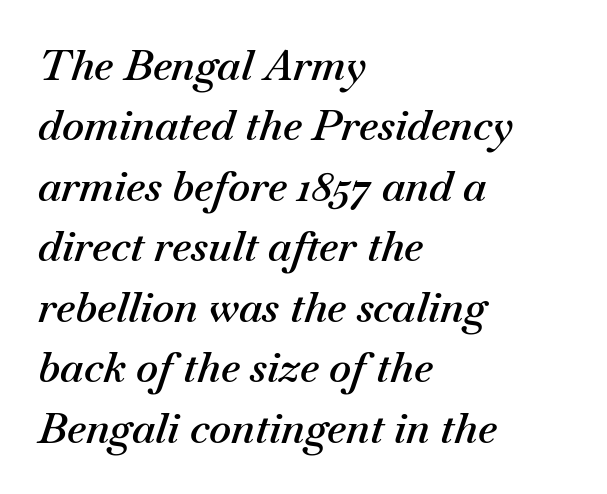
{"italic": "yes", "lean": "right", "slant_degrees": 18, "bold": "semi", "weight": "semibold", "width": "normal", "stroke_contrast": "medium", "x_height": "small", "monospaced": "no", "underline": "no", "align": "left", "line_spacing": "normal", "line_spacing_ratio": 1.44, "letter_spacing": "normal", "letter_spacing_em": 0.0, "glyph_px": 42}
